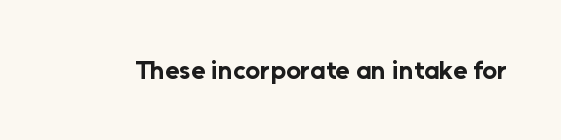
The image shows 26 px bold type, upright; set normal letter spacing, not underlined.
